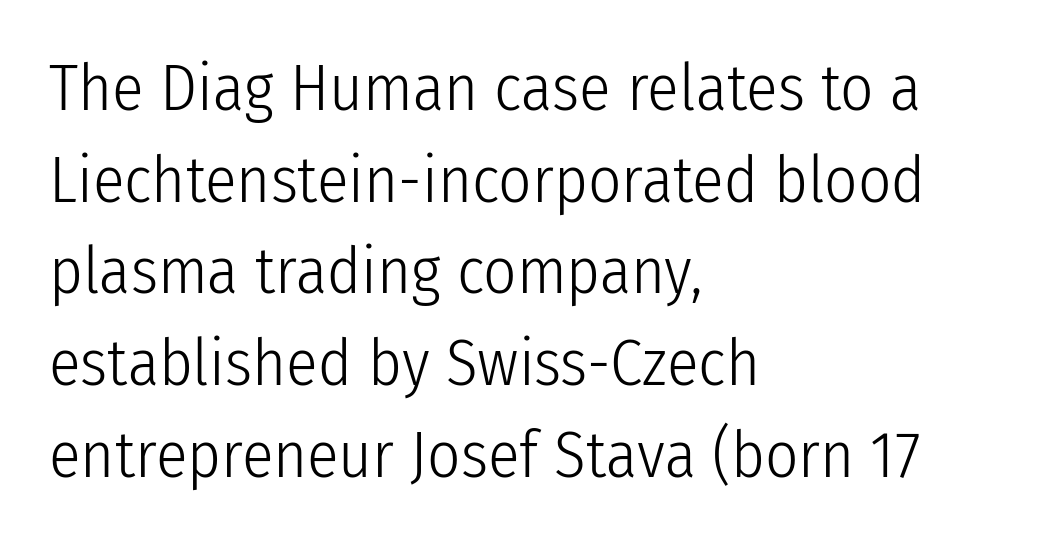
{"serif": "no", "italic": "no", "bold": "no", "weight": "light", "width": "condensed", "stroke_contrast": "low", "x_height": "medium", "monospaced": "no", "underline": "no", "align": "left", "line_spacing": "normal", "line_spacing_ratio": 1.41, "letter_spacing": "normal", "letter_spacing_em": 0.0, "glyph_px": 65}
